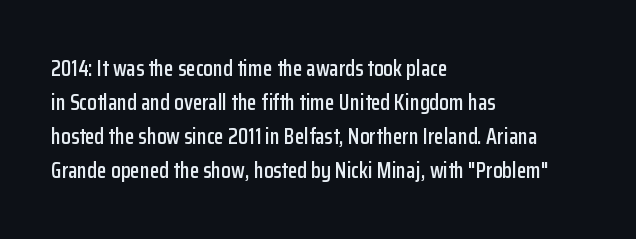
Q: Is the text italic (slanted)? A: No, it is upright.
Q: Is the text underlined? A: No.
Q: How is the paragraph aligned? A: Left-aligned.
Q: Is the spacing between letters normal or unusually wide? A: Normal.
Q: Is the spacing between lines tight, normal or loose? A: Normal.
